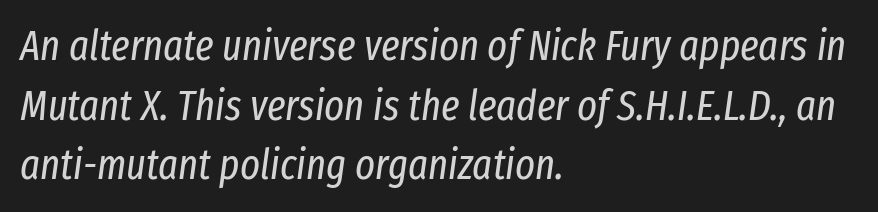
{"italic": "yes", "lean": "right", "slant_degrees": 8, "bold": "no", "weight": "regular", "width": "condensed", "stroke_contrast": "low", "x_height": "medium", "monospaced": "no", "underline": "no", "align": "left", "line_spacing": "normal", "line_spacing_ratio": 1.42, "letter_spacing": "normal", "letter_spacing_em": 0.0, "glyph_px": 42}
